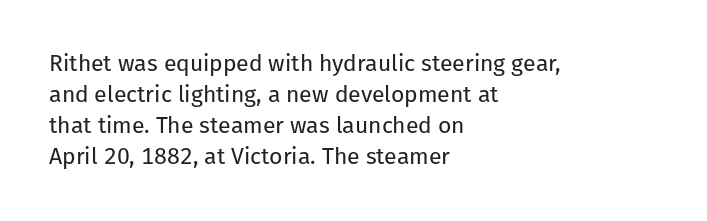
{"italic": "no", "bold": "no", "underline": "no", "align": "left", "line_spacing": "normal", "line_spacing_ratio": 1.35, "letter_spacing": "normal", "letter_spacing_em": 0.0, "glyph_px": 23}
